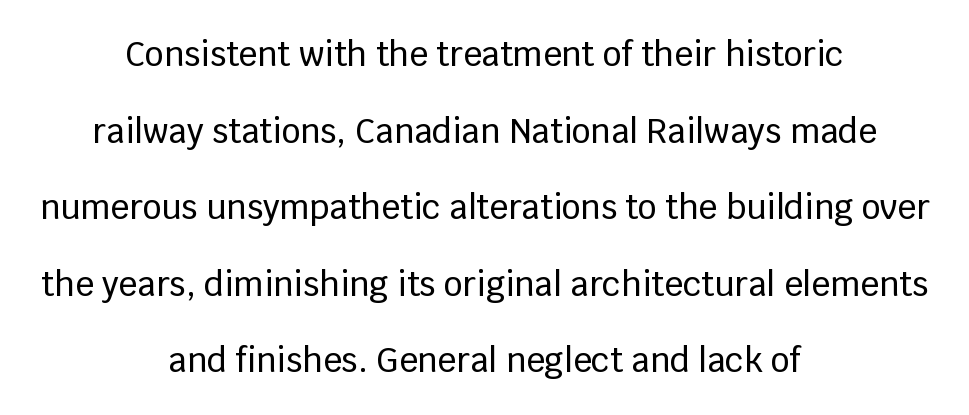
The image shows 33 px sans-serif type, upright; set centered, loose line spacing (2.32x), normal letter spacing, not underlined; low stroke contrast and a large x-height.
